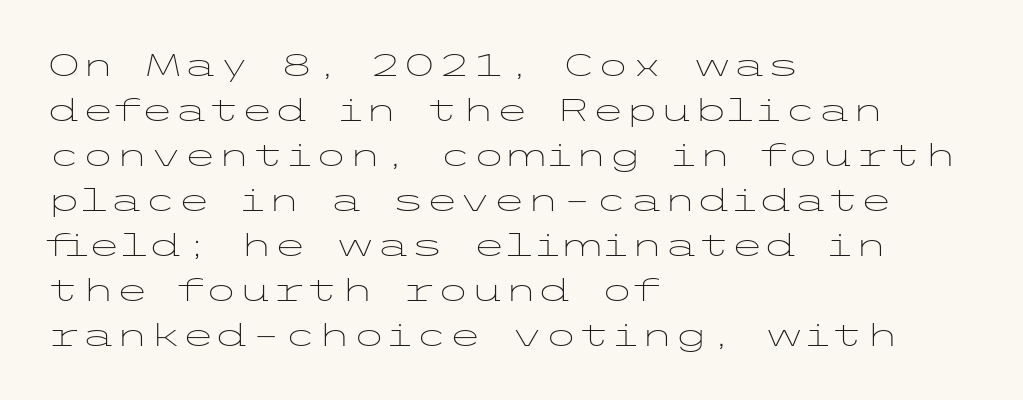
{"serif": "no", "italic": "no", "bold": "no", "weight": "light", "width": "wide", "stroke_contrast": "low", "x_height": "medium", "underline": "no", "align": "left", "line_spacing": "normal", "line_spacing_ratio": 1.45, "letter_spacing": "normal", "letter_spacing_em": 0.0, "glyph_px": 31}
